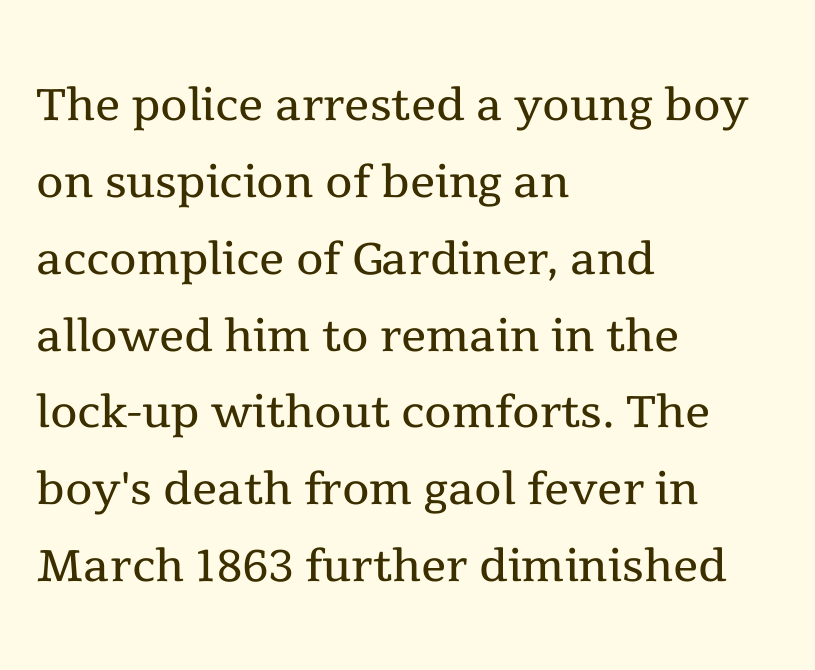
{"serif": "yes", "italic": "no", "bold": "no", "weight": "regular", "width": "normal", "x_height": "medium", "monospaced": "no", "underline": "no", "align": "left", "line_spacing_ratio": 1.22, "letter_spacing": "normal", "letter_spacing_em": 0.0, "glyph_px": 63}
